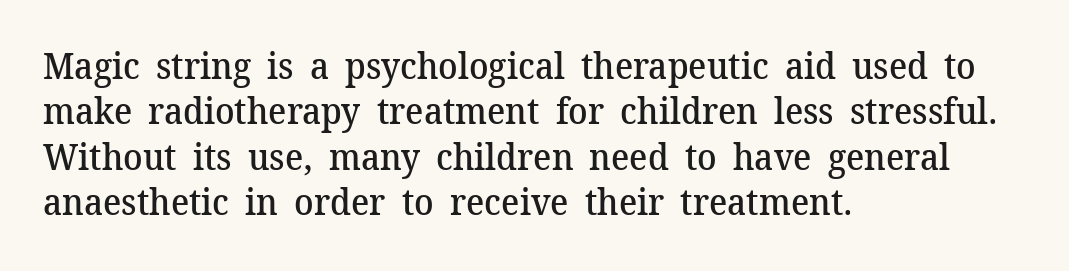
{"serif": "yes", "italic": "no", "bold": "semi", "weight": "semibold", "width": "normal", "stroke_contrast": "medium", "x_height": "medium", "monospaced": "no", "underline": "no", "align": "left", "line_spacing": "normal", "line_spacing_ratio": 1.26, "letter_spacing": "normal", "letter_spacing_em": 0.0, "glyph_px": 36}
